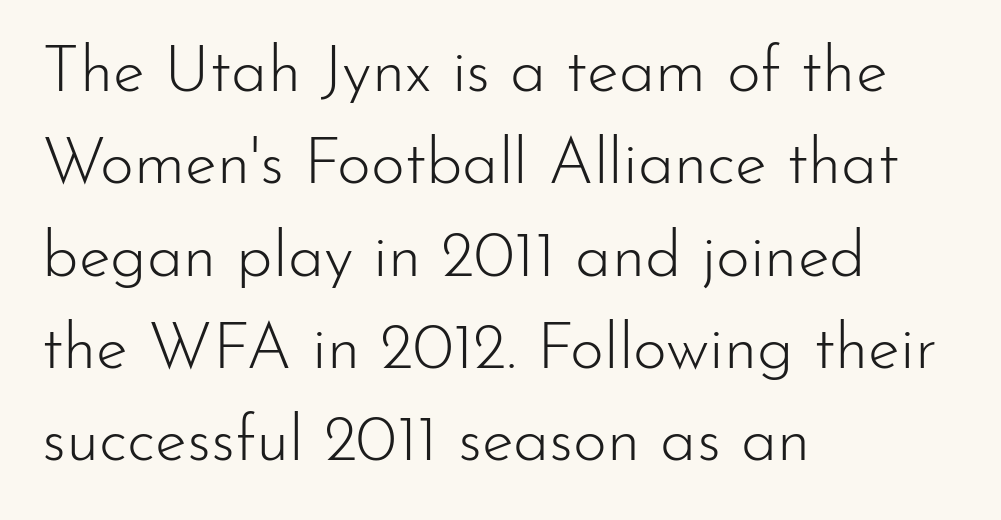
Q: Is the text bold? A: No.
Q: Is the text italic (slanted)? A: No, it is upright.
Q: Is the typeface a serif or a sans-serif typeface? A: Sans-serif.
Q: Is the text underlined? A: No.
Q: How is the paragraph aligned? A: Left-aligned.
Q: Is the spacing between letters normal or unusually wide? A: Normal.
Q: Is the spacing between lines tight, normal or loose? A: Normal.
Q: Width (condensed, normal, or wide)? A: Normal.
Q: Stroke contrast? A: Low.
Q: x-height? A: Small.
Q: Monospaced? A: No.
